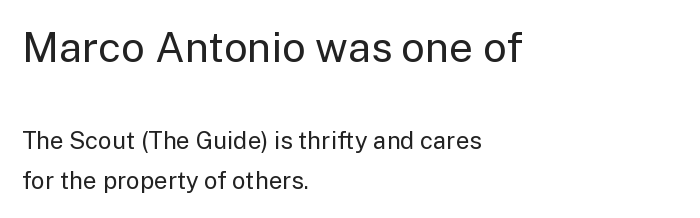
Q: Is the text bold? A: No.
Q: Is the text italic (slanted)? A: No, it is upright.
Q: Is the typeface a serif or a sans-serif typeface? A: Sans-serif.
Q: Is the text underlined? A: No.
Q: How is the paragraph aligned? A: Left-aligned.
Q: Is the spacing between letters normal or unusually wide? A: Normal.
Q: Is the spacing between lines tight, normal or loose? A: Normal.
Q: Which block of text is set in a larger size, the first (top) or the second (bottom)? A: The first (top) one.
Q: Width (condensed, normal, or wide)? A: Normal.
Q: Stroke contrast? A: Low.
Q: x-height? A: Medium.
Q: Monospaced? A: No.
